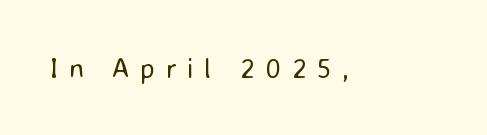
The image shows 28 px regular-weight sans-serif type, upright; set unusually wide letter spacing (+0.37 em), not underlined; low stroke contrast and a medium x-height.
